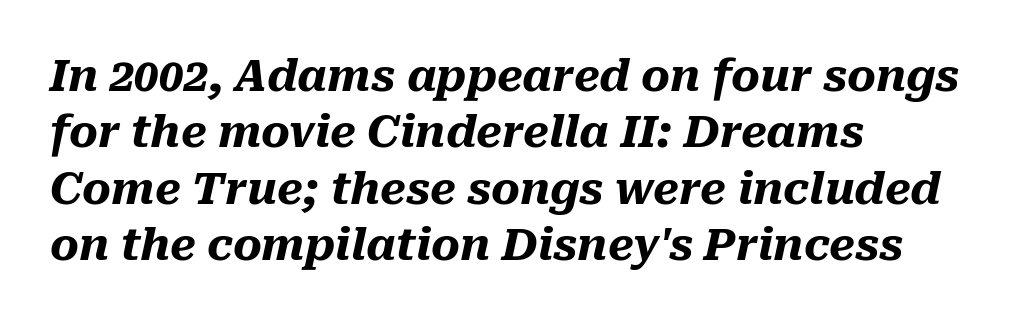
The image shows 44 px heavy type, italic (leaning right); set left-aligned, normal line spacing (1.28x), normal letter spacing, not underlined; medium stroke contrast and a medium x-height.
